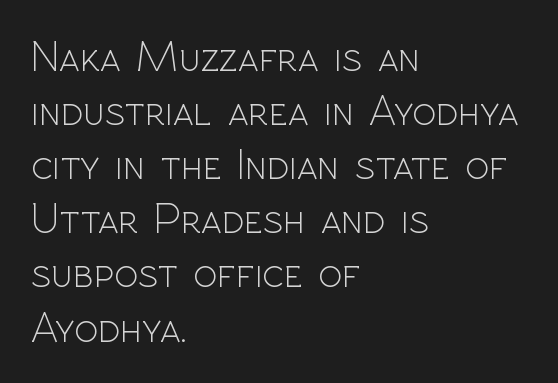
Vertical strokes here are truly vertical. No feet cap the strokes, marking this as sans-serif type. This rendering leaves character spacing at its baseline value. The foot of each line stays bare and open.
